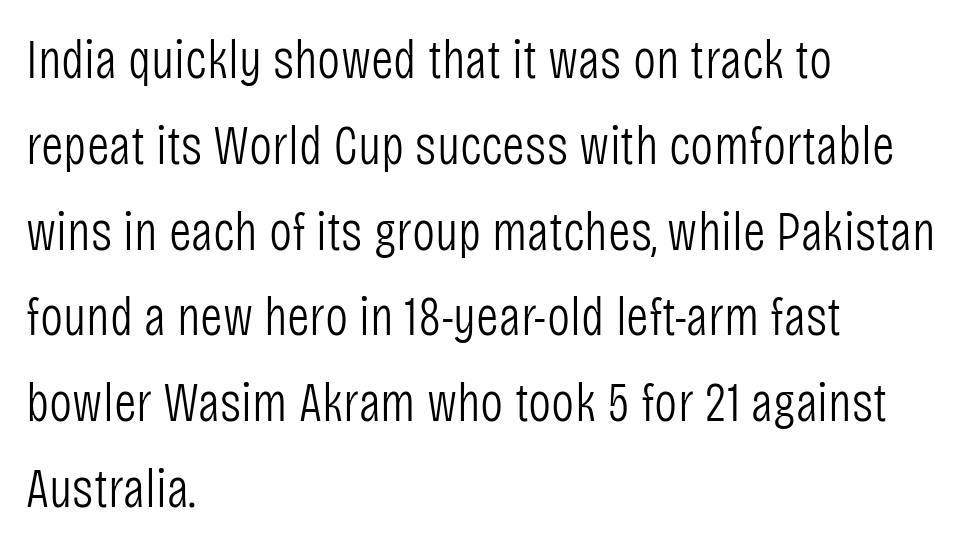
Q: Is the text bold? A: No.
Q: Is the text italic (slanted)? A: No, it is upright.
Q: Is the typeface a serif or a sans-serif typeface? A: Sans-serif.
Q: Is the text underlined? A: No.
Q: How is the paragraph aligned? A: Left-aligned.
Q: Is the spacing between letters normal or unusually wide? A: Normal.
Q: Is the spacing between lines tight, normal or loose? A: Normal.
Q: Width (condensed, normal, or wide)? A: Condensed.
Q: Stroke contrast? A: Low.
Q: x-height? A: Large.
Q: Monospaced? A: No.
